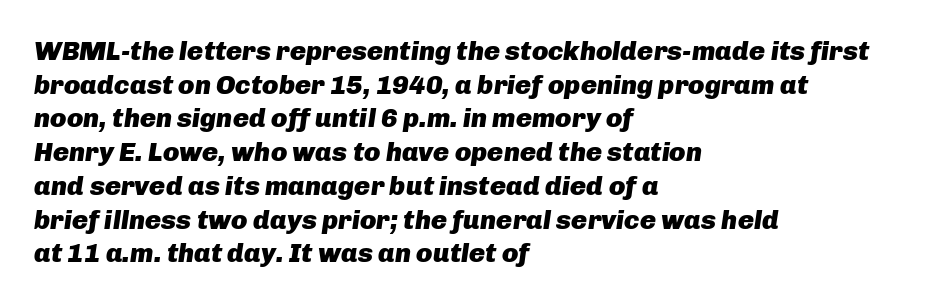
The image shows 27 px bold type, italic (leaning right); set left-aligned, normal line spacing (1.25x), normal letter spacing, not underlined.
